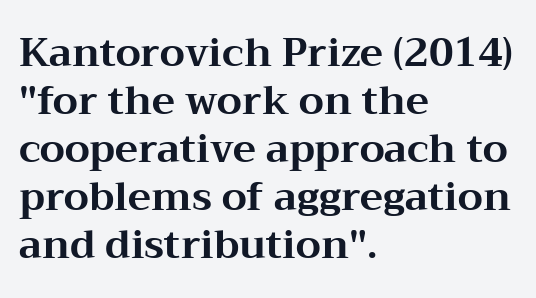
Inter-character spacing is left at the font's built-in metrics. Each line starts at the same left margin while the right side varies. A full-strength bold gives these letters their thick strokes. Unmarked baselines from the first word to the last. The face used here is proportionally spaced, like ordinary book or web type.
